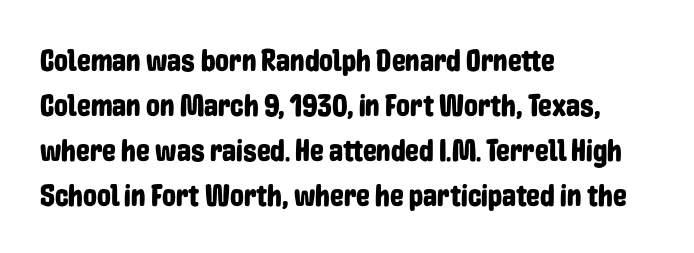
The passage shown stacks its lines at a standard gap. Regarding serifs, this sample does without them. In CSS terms this would be text-align: left. The lettering holds an erect, upright posture throughout.
